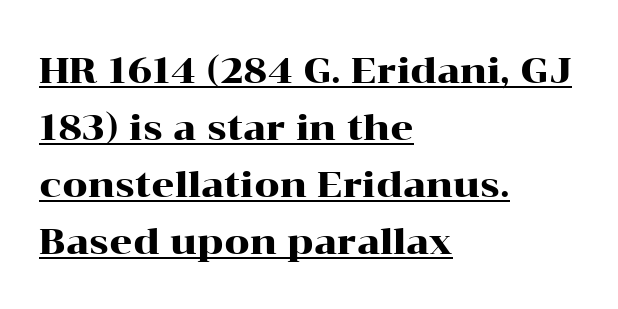
The image shows 36 px wide serif type, upright; set left-aligned, normal line spacing (1.58x), normal letter spacing, underlined; high stroke contrast and a medium x-height.
